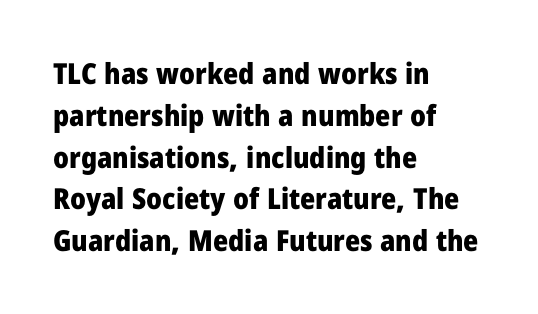
Words appear dense and cohesive because spacing is normal. Unlike a traditional serif, this face leaves its strokes unadorned. The lines sit at an ordinary, default distance from one another. Horizontally, the lines are justified to the leading edge only. Chunky letters — that's bold for sure.
